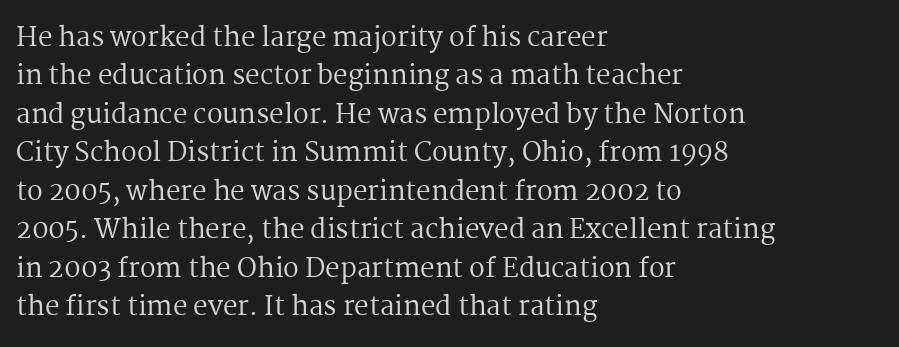
Leftover space on each line is placed entirely after the last word. The font sits on the lighter half of the weight spectrum, regular included. Here the glyphs are tracked normally, forming tight word shapes. Evenly set lines give the paragraph a standard silhouette. The area under the type is left untouched. The letters stand upright; this is a roman face.
